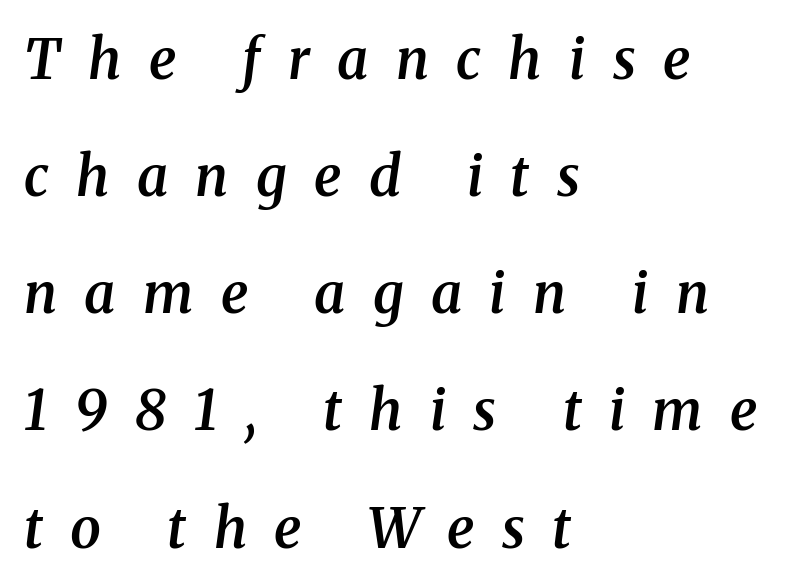
The image shows 55 px semibold serif type, italic (leaning right); set left-aligned, loose line spacing (2.13x), unusually wide letter spacing (+0.5 em), not underlined; medium stroke contrast and a medium x-height.
